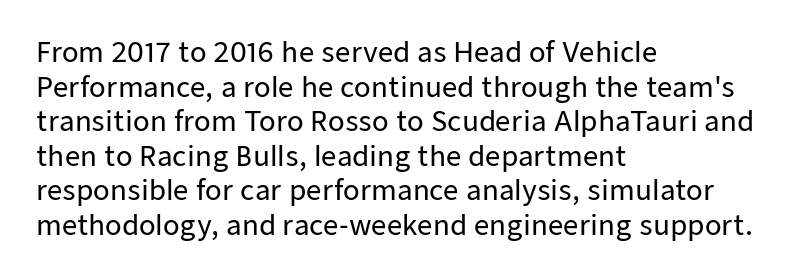
Q: Is the text italic (slanted)? A: No, it is upright.
Q: Is the text underlined? A: No.
Q: How is the paragraph aligned? A: Left-aligned.
Q: Is the spacing between letters normal or unusually wide? A: Normal.
Q: Is the spacing between lines tight, normal or loose? A: Normal.
